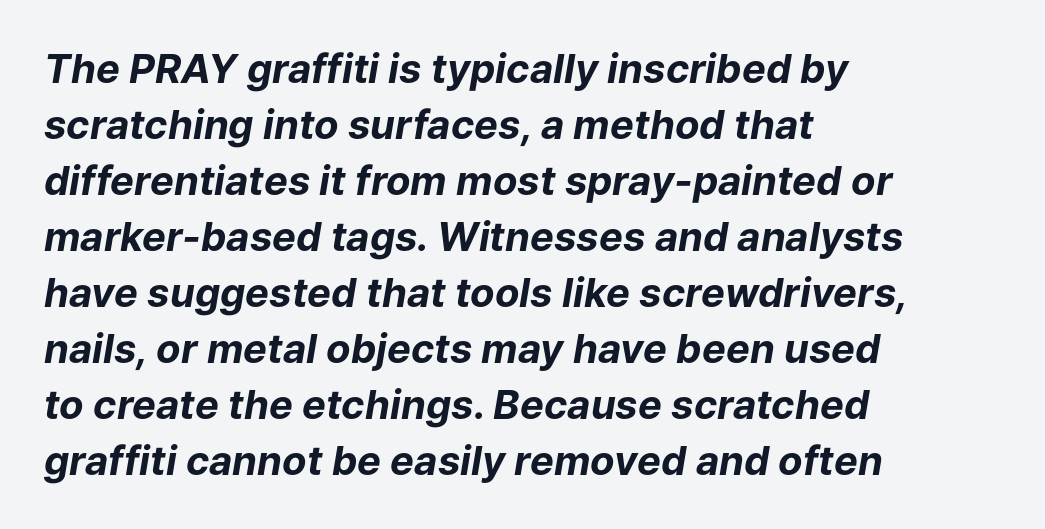
The ragged edge is on the right, which tells us the setting is flush left. Glyph-to-glyph distance matches everyday printed text. In terms of posture, this sample is oblique. The line-height multiplier appears to be the usual default. These words are printed bold, with thick strokes throughout. Here the designer chose a conventional face with non-uniform glyph widths.
